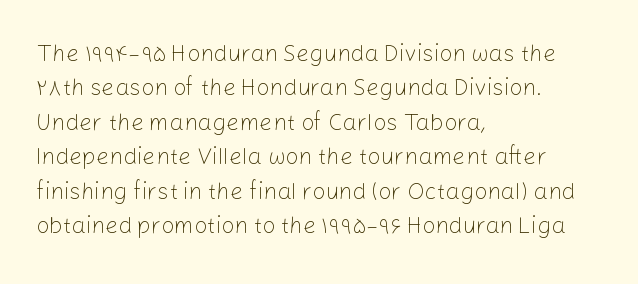
The image shows 23 px text type, upright; set left-aligned, normal line spacing (1.5x), normal letter spacing, not underlined.
